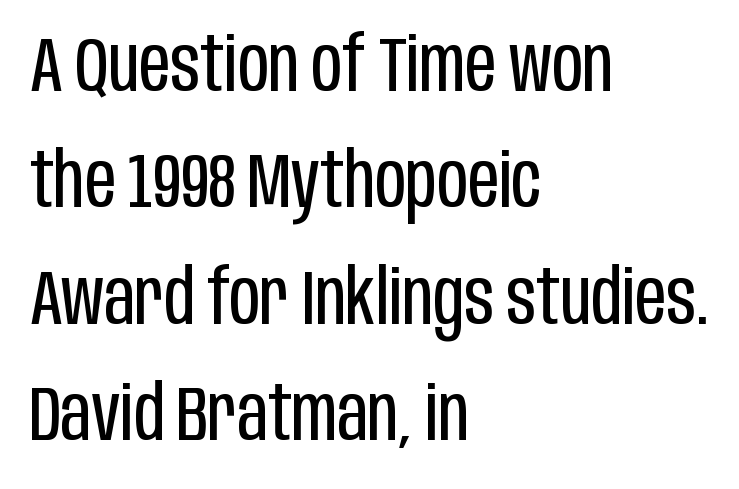
The image shows 76 px regular-weight, condensed sans-serif type, upright; set left-aligned, normal line spacing (1.53x), normal letter spacing, not underlined; low stroke contrast and a large x-height.
